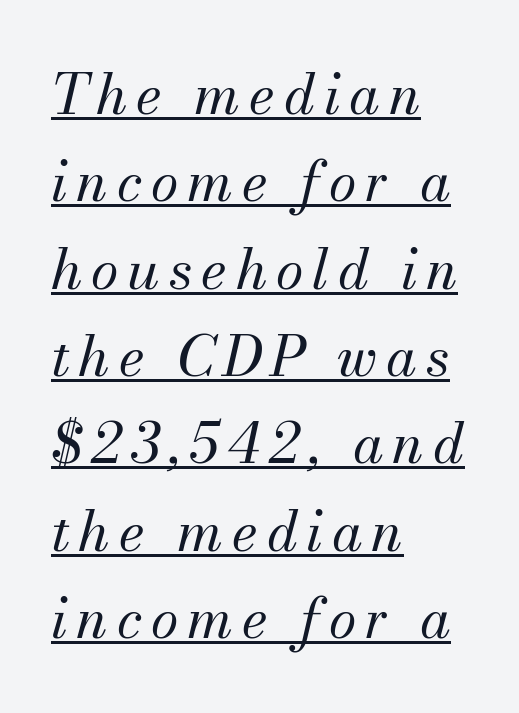
The image shows 56 px regular-weight serif type, italic (leaning right); set left-aligned, normal line spacing (1.56x), underlined; medium stroke contrast and a small x-height.
